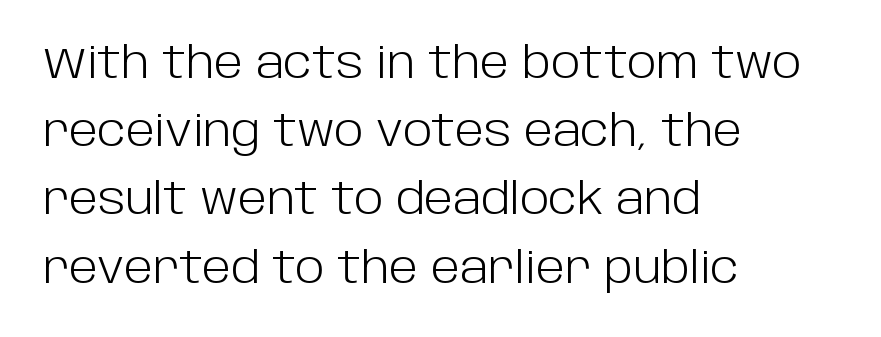
The image shows 44 px light sans-serif type, upright; set left-aligned, normal line spacing (1.55x), normal letter spacing, not underlined; low stroke contrast and a large x-height.
